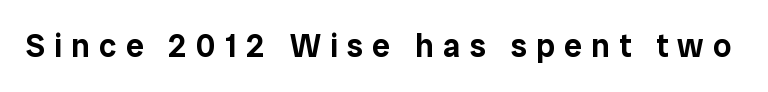
{"serif": "no", "italic": "no", "width": "normal", "stroke_contrast": "low", "x_height": "medium", "monospaced": "no", "underline": "no", "letter_spacing": "wide", "letter_spacing_em": 0.29, "glyph_px": 32}
